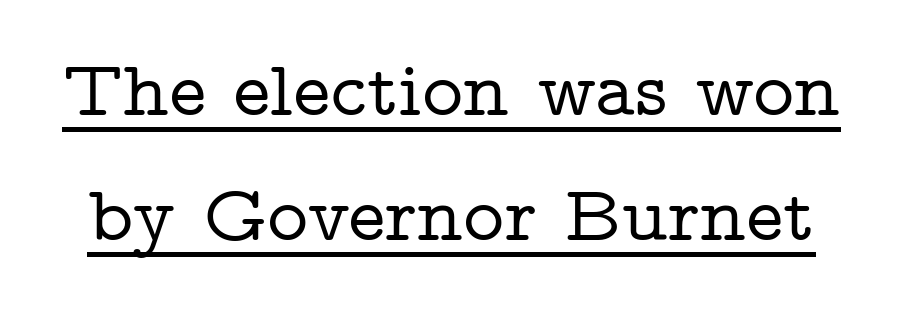
In designer terms, the underline attribute is active on this setting. A normal amount of white space separates one row of letters from the next. Do the characters align in a grid? No, the font is proportional. Small tapered or slab feet sit at the stroke ends, so this counts as serif. Students, note that the glyphs here touch the page at normal intervals.
